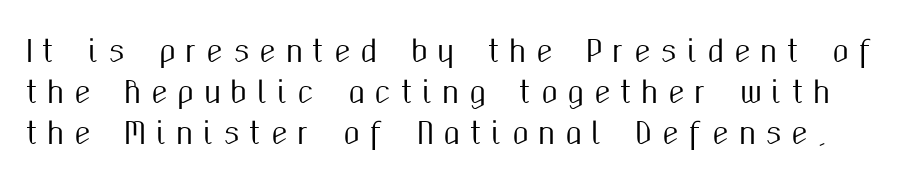
{"serif": "no", "italic": "no", "width": "condensed", "stroke_contrast": "medium", "x_height": "medium", "monospaced": "no", "underline": "no", "line_spacing": "normal", "line_spacing_ratio": 1.36, "letter_spacing": "wide", "letter_spacing_em": 0.32, "glyph_px": 30}
